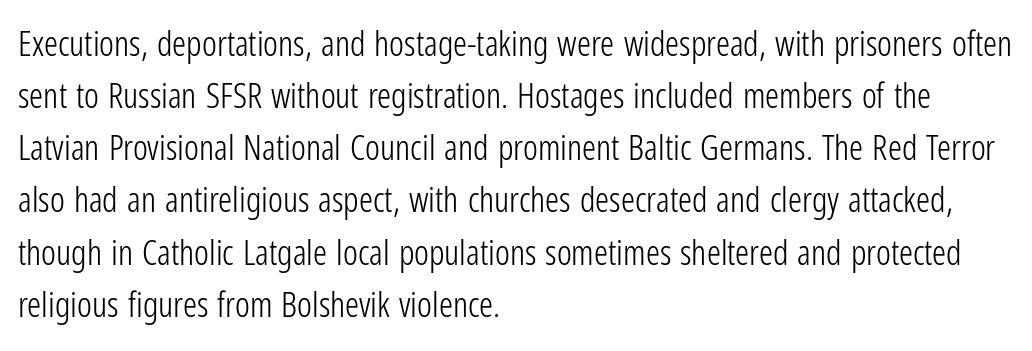
The image shows 35 px light, condensed sans-serif type, upright; set left-aligned, normal line spacing (1.49x), normal letter spacing, not underlined; low stroke contrast and a medium x-height.
